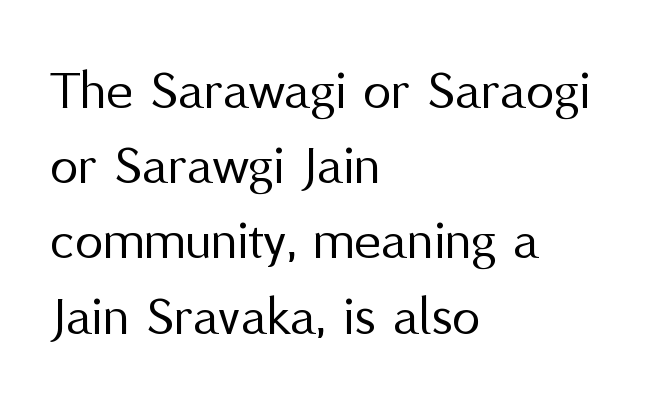
Q: Is the text bold? A: No.
Q: Is the text italic (slanted)? A: No, it is upright.
Q: Is the typeface a serif or a sans-serif typeface? A: Sans-serif.
Q: Is the text underlined? A: No.
Q: How is the paragraph aligned? A: Left-aligned.
Q: Is the spacing between letters normal or unusually wide? A: Normal.
Q: Is the spacing between lines tight, normal or loose? A: Normal.
Q: Width (condensed, normal, or wide)? A: Normal.
Q: Stroke contrast? A: Medium.
Q: x-height? A: Medium.
Q: Monospaced? A: No.
